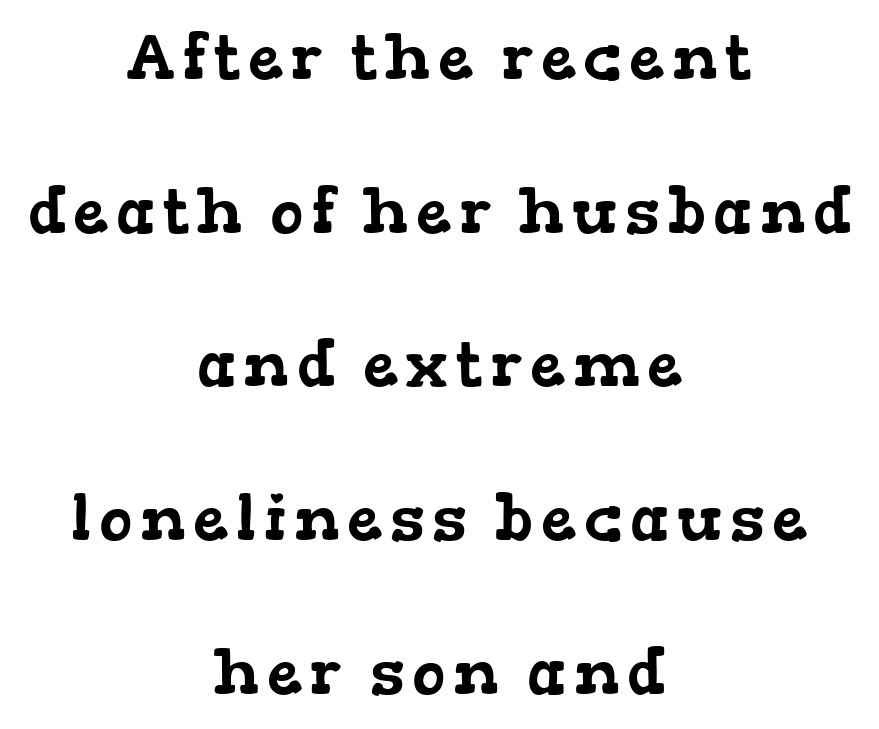
{"serif": "yes", "width": "wide", "stroke_contrast": "low", "x_height": "medium", "monospaced": "no", "underline": "no", "align": "center", "line_spacing": "loose", "line_spacing_ratio": 2.44, "glyph_px": 63}
